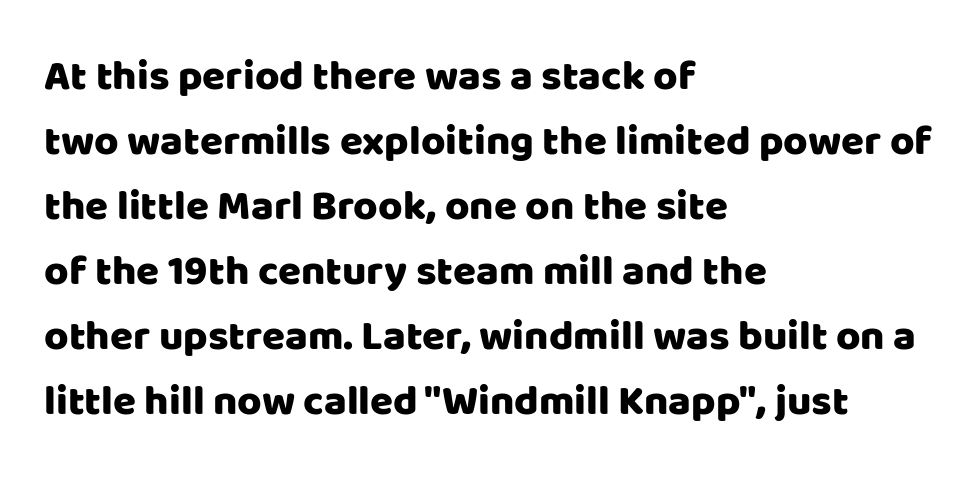
Q: Is the text italic (slanted)? A: No, it is upright.
Q: Is the typeface a serif or a sans-serif typeface? A: Sans-serif.
Q: Is the text underlined? A: No.
Q: How is the paragraph aligned? A: Left-aligned.
Q: Is the spacing between letters normal or unusually wide? A: Normal.
Q: Is the spacing between lines tight, normal or loose? A: Normal.
Q: Width (condensed, normal, or wide)? A: Normal.
Q: Stroke contrast? A: Low.
Q: x-height? A: Large.
Q: Monospaced? A: No.
